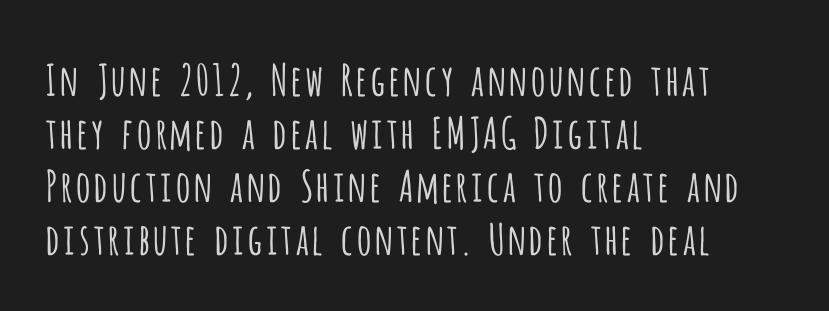
Q: Is the text bold? A: No.
Q: Is the text italic (slanted)? A: No, it is upright.
Q: Is the typeface a serif or a sans-serif typeface? A: Sans-serif.
Q: Is the text underlined? A: No.
Q: How is the paragraph aligned? A: Left-aligned.
Q: Is the spacing between letters normal or unusually wide? A: Normal.
Q: Width (condensed, normal, or wide)? A: Condensed.
Q: Stroke contrast? A: Low.
Q: x-height? A: Large.
Q: Monospaced? A: No.
